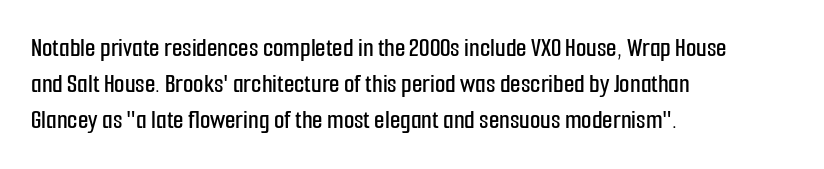
The image shows 27 px text type, upright; set left-aligned, normal line spacing (1.34x), normal letter spacing, not underlined.
